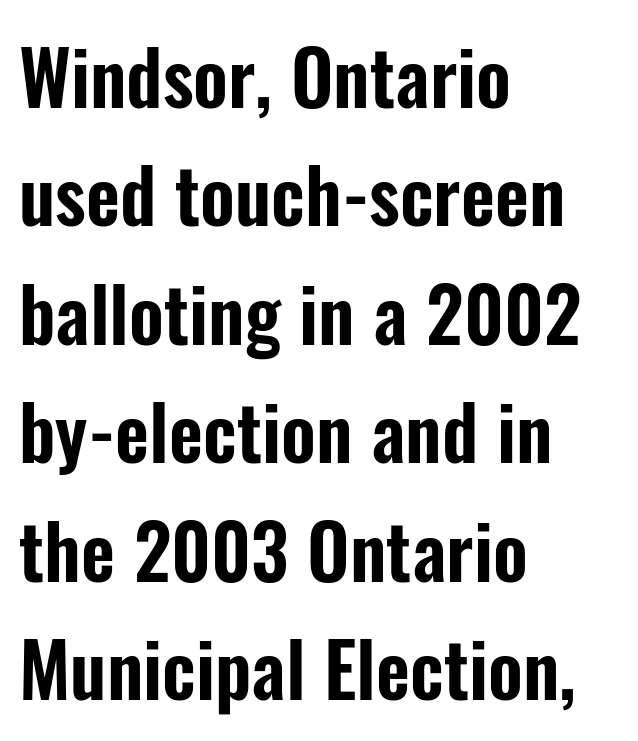
Q: Is the text italic (slanted)? A: No, it is upright.
Q: Is the typeface a serif or a sans-serif typeface? A: Sans-serif.
Q: Is the text underlined? A: No.
Q: How is the paragraph aligned? A: Left-aligned.
Q: Is the spacing between letters normal or unusually wide? A: Normal.
Q: Is the spacing between lines tight, normal or loose? A: Normal.
Q: Width (condensed, normal, or wide)? A: Condensed.
Q: Stroke contrast? A: Low.
Q: x-height? A: Medium.
Q: Monospaced? A: No.
